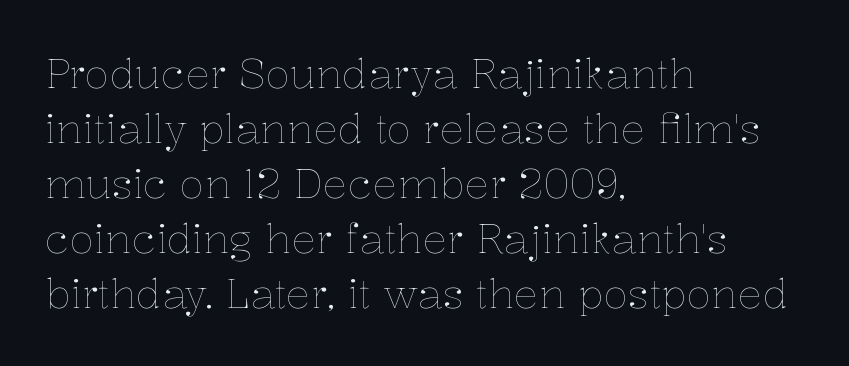
The image shows 41 px thin type, upright; set left-aligned, normal line spacing (1.34x), normal letter spacing, not underlined; low stroke contrast and a medium x-height.
